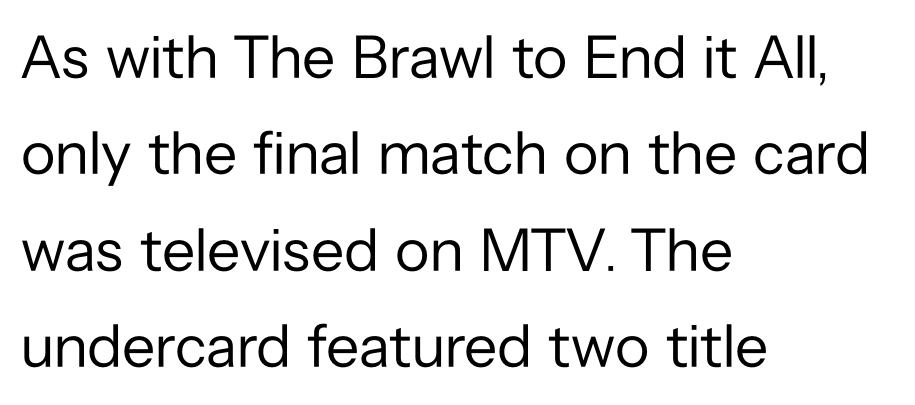
{"serif": "no", "italic": "no", "bold": "no", "weight": "regular", "width": "normal", "stroke_contrast": "low", "x_height": "medium", "monospaced": "no", "underline": "no", "align": "left", "line_spacing": "normal", "line_spacing_ratio": 1.58, "letter_spacing": "normal", "letter_spacing_em": 0.0, "glyph_px": 61}
